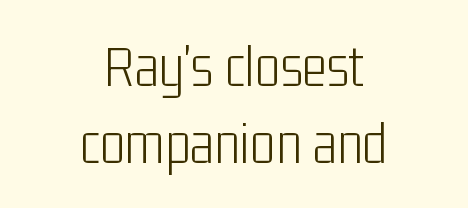
Q: Is the text bold? A: No.
Q: Is the text italic (slanted)? A: No, it is upright.
Q: Is the typeface a serif or a sans-serif typeface? A: Sans-serif.
Q: Is the text underlined? A: No.
Q: How is the paragraph aligned? A: Centered.
Q: Is the spacing between letters normal or unusually wide? A: Normal.
Q: Is the spacing between lines tight, normal or loose? A: Normal.
Q: Width (condensed, normal, or wide)? A: Condensed.
Q: Stroke contrast? A: Low.
Q: x-height? A: Medium.
Q: Monospaced? A: No.
